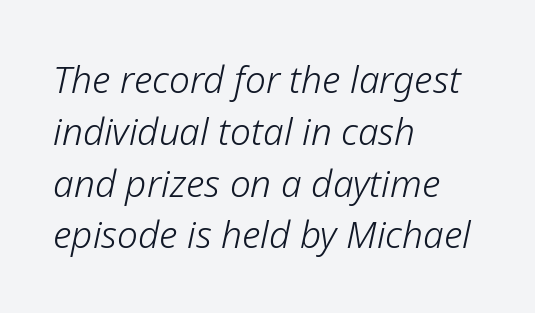
Do the characters align in a grid? No, the font is proportional. The font sits on the lighter half of the weight spectrum, regular included. Is the block centered? No — it sits flush against the left margin. The font's italic variant was chosen for this text. Letters rest on an invisible, unmarked baseline. Short note: letters normally spaced.
